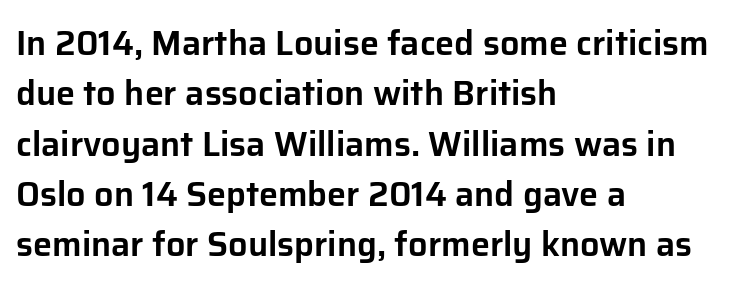
Q: Is the text italic (slanted)? A: No, it is upright.
Q: Is the typeface a serif or a sans-serif typeface? A: Sans-serif.
Q: Is the text underlined? A: No.
Q: How is the paragraph aligned? A: Left-aligned.
Q: Is the spacing between letters normal or unusually wide? A: Normal.
Q: Is the spacing between lines tight, normal or loose? A: Normal.
Q: Width (condensed, normal, or wide)? A: Normal.
Q: Stroke contrast? A: Low.
Q: x-height? A: Medium.
Q: Monospaced? A: No.
